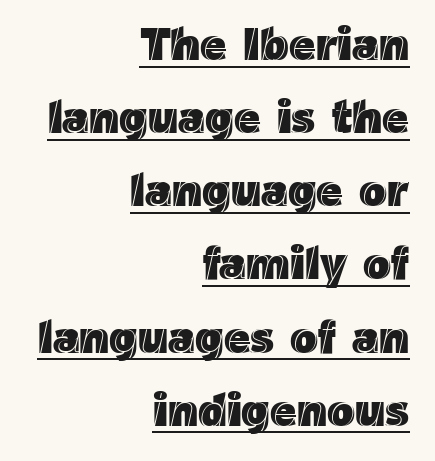
{"italic": "no", "width": "normal", "x_height": "medium", "monospaced": "no", "underline": "yes", "align": "right", "line_spacing": "normal", "line_spacing_ratio": 1.59, "letter_spacing": "normal", "letter_spacing_em": 0.0, "glyph_px": 46}
